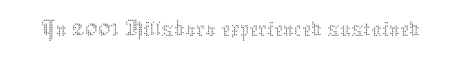
Q: Is the text bold? A: No.
Q: Is the text italic (slanted)? A: No, it is upright.
Q: Is the text underlined? A: No.
Q: Is the spacing between letters normal or unusually wide? A: Normal.
Q: Width (condensed, normal, or wide)? A: Normal.
Q: Stroke contrast? A: Medium.
Q: x-height? A: Medium.
Q: Monospaced? A: No.
